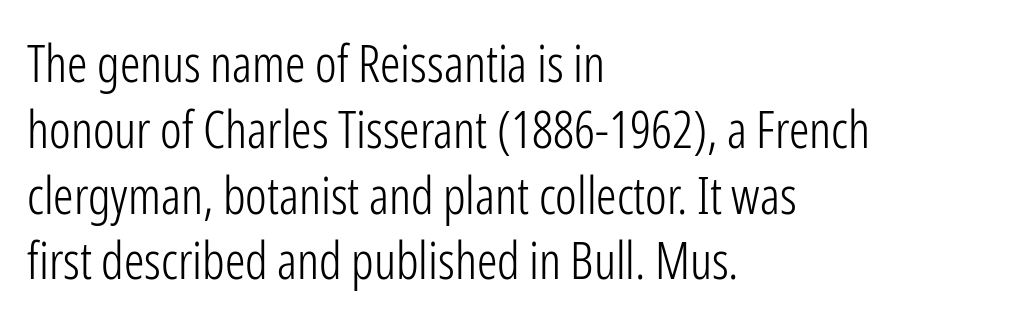
{"serif": "no", "italic": "no", "bold": "no", "weight": "light", "width": "condensed", "stroke_contrast": "low", "x_height": "medium", "monospaced": "no", "underline": "no", "align": "left", "line_spacing": "normal", "line_spacing_ratio": 1.29, "letter_spacing": "normal", "letter_spacing_em": 0.0, "glyph_px": 51}
